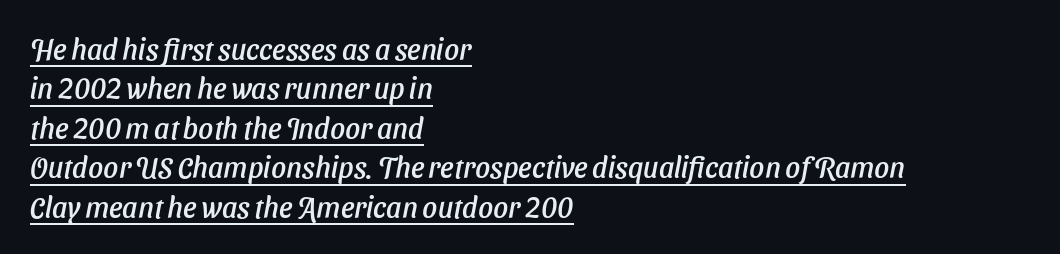
The passage shown has conventional tracking throughout. Short and long lines alike share a common starting point at left. Here the designer chose a conventional face with non-uniform glyph widths. The lettering tilts uniformly, giving the passage an italic look.
